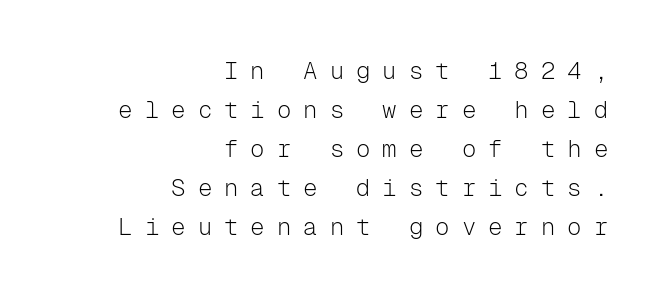
{"italic": "no", "bold": "no", "underline": "no", "align": "right", "line_spacing": "normal", "line_spacing_ratio": 1.62, "letter_spacing": "wide", "letter_spacing_em": 0.5, "glyph_px": 24}
